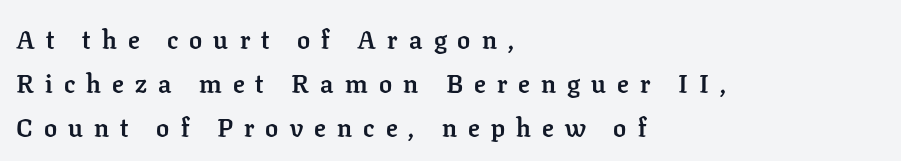
Q: Is the text bold? A: Yes.
Q: Is the text italic (slanted)? A: No, it is upright.
Q: Is the text underlined? A: No.
Q: How is the paragraph aligned? A: Left-aligned.
Q: Is the spacing between letters normal or unusually wide? A: Unusually wide.
Q: Is the spacing between lines tight, normal or loose? A: Normal.
